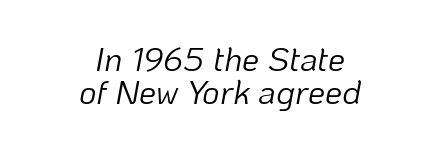
{"italic": "yes", "lean": "right", "slant_degrees": 10, "bold": "no", "weight": "light", "width": "normal", "stroke_contrast": "low", "x_height": "medium", "monospaced": "no", "underline": "no", "align": "center", "line_spacing": "tight", "line_spacing_ratio": 0.98, "letter_spacing": "normal", "letter_spacing_em": 0.0, "glyph_px": 34}
